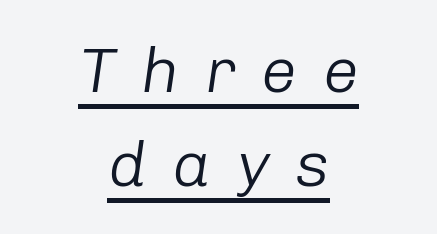
The image shows 64 px light type, italic (leaning right); set centered, normal line spacing (1.47x), unusually wide letter spacing (+0.4 em), underlined; low stroke contrast and a medium x-height.
